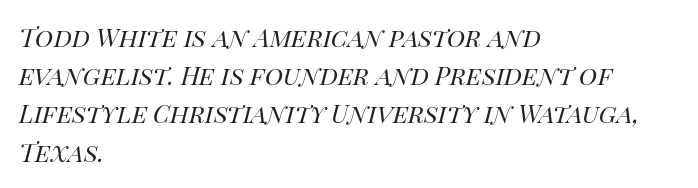
The image shows 25 px text type, italic (leaning right); set left-aligned, normal line spacing (1.53x), normal letter spacing, not underlined.
